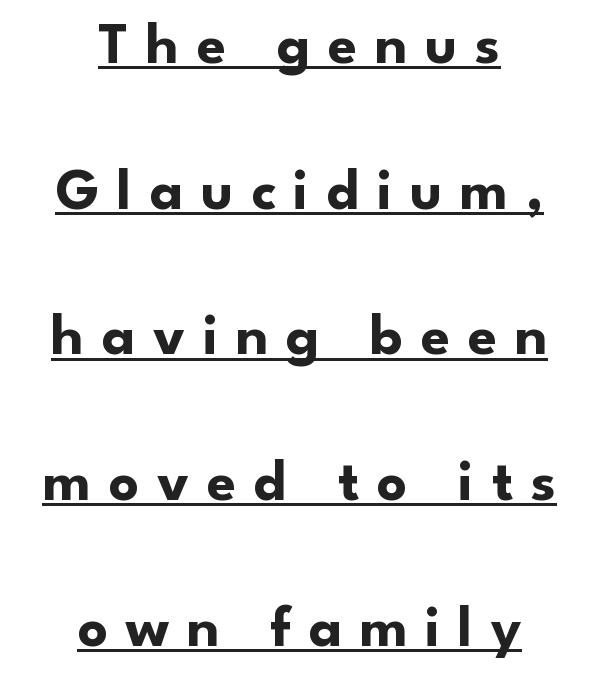
The image shows 59 px bold sans-serif type, upright; set centered, loose line spacing (2.47x), unusually wide letter spacing (+0.3 em), underlined; low stroke contrast and a small x-height.
